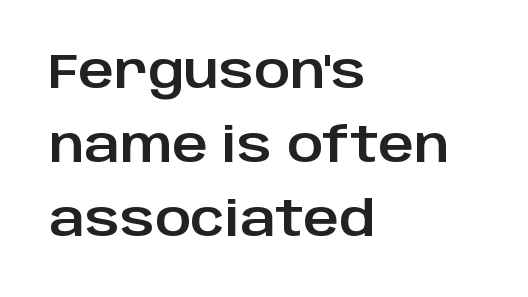
{"serif": "no", "italic": "no", "width": "normal", "stroke_contrast": "low", "x_height": "large", "monospaced": "no", "underline": "no", "align": "left", "line_spacing": "normal", "line_spacing_ratio": 1.51, "letter_spacing": "normal", "letter_spacing_em": 0.0, "glyph_px": 49}
